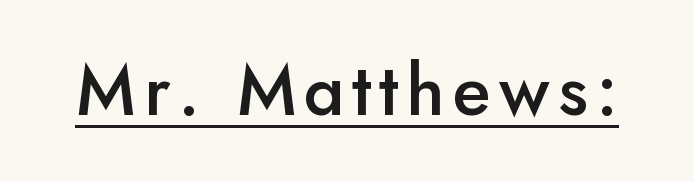
Q: Is the text bold? A: Semi-bold.
Q: Is the text italic (slanted)? A: No, it is upright.
Q: Is the typeface a serif or a sans-serif typeface? A: Sans-serif.
Q: Is the text underlined? A: Yes.
Q: Width (condensed, normal, or wide)? A: Normal.
Q: Stroke contrast? A: Low.
Q: x-height? A: Small.
Q: Monospaced? A: No.
